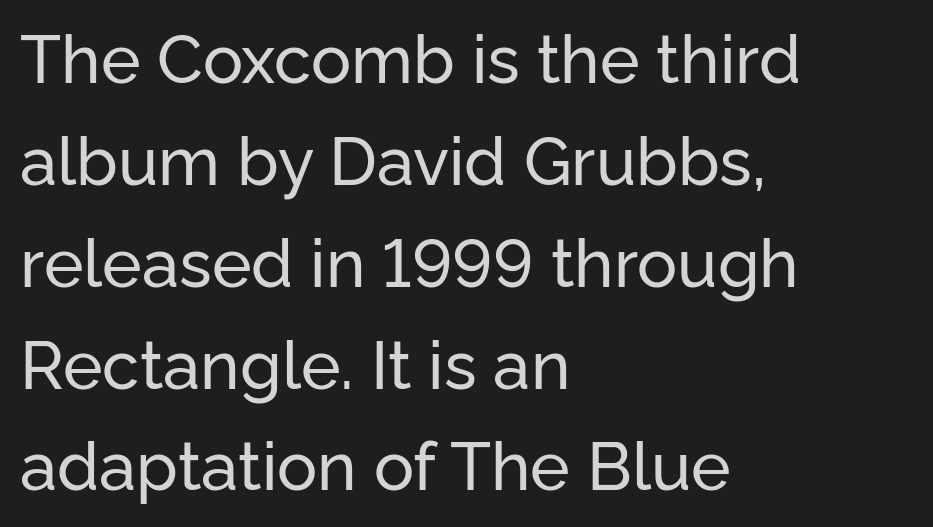
Q: Is the text italic (slanted)? A: No, it is upright.
Q: Is the typeface a serif or a sans-serif typeface? A: Sans-serif.
Q: Is the text underlined? A: No.
Q: How is the paragraph aligned? A: Left-aligned.
Q: Is the spacing between letters normal or unusually wide? A: Normal.
Q: Is the spacing between lines tight, normal or loose? A: Normal.
Q: Width (condensed, normal, or wide)? A: Normal.
Q: Stroke contrast? A: Low.
Q: x-height? A: Medium.
Q: Monospaced? A: No.
